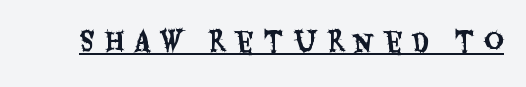
{"italic": "no", "underline": "yes", "letter_spacing": "wide", "letter_spacing_em": 0.34, "glyph_px": 27}
